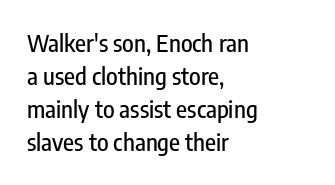
{"italic": "no", "underline": "no", "align": "left", "line_spacing": "normal", "line_spacing_ratio": 1.38, "letter_spacing": "normal", "letter_spacing_em": 0.0, "glyph_px": 24}
